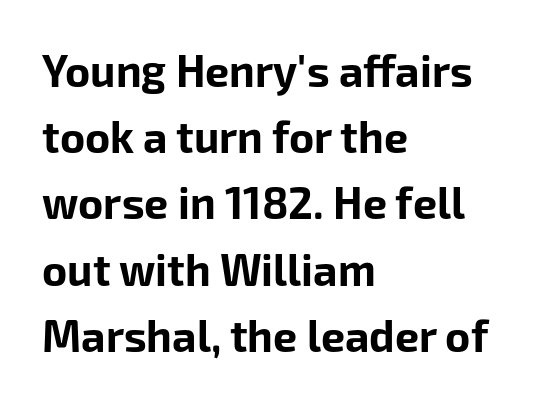
Q: Is the text bold? A: Yes.
Q: Is the text italic (slanted)? A: No, it is upright.
Q: Is the typeface a serif or a sans-serif typeface? A: Sans-serif.
Q: Is the text underlined? A: No.
Q: How is the paragraph aligned? A: Left-aligned.
Q: Is the spacing between letters normal or unusually wide? A: Normal.
Q: Is the spacing between lines tight, normal or loose? A: Normal.
Q: Width (condensed, normal, or wide)? A: Normal.
Q: Stroke contrast? A: Low.
Q: x-height? A: Medium.
Q: Monospaced? A: No.
